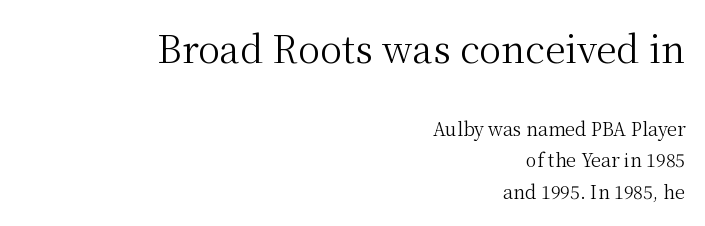
The image shows 37 px regular-weight serif type, upright; set right-aligned, line spacing 1.76x, normal letter spacing, not underlined; the first (top) block is 2.06x larger; medium stroke contrast and a medium x-height.
